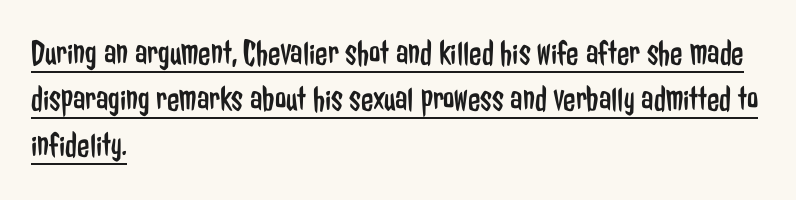
Spacing between characters is what you'd get straight out of the box. Characters remain perfectly vertical along every line. A classic flush-left, rag-right setting is used for this passage. The rendered words wear a rule along their underside.
